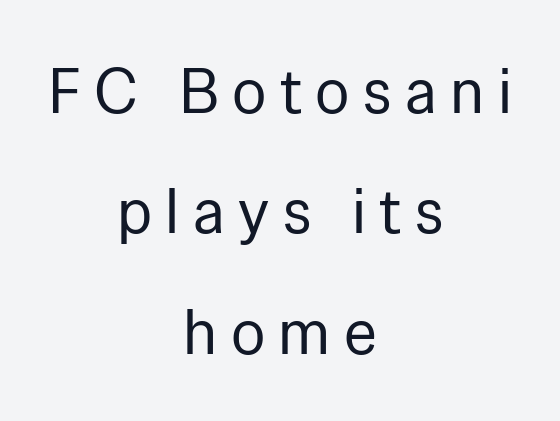
{"serif": "no", "italic": "no", "bold": "no", "weight": "regular", "width": "normal", "stroke_contrast": "low", "x_height": "medium", "monospaced": "no", "underline": "no", "align": "center", "line_spacing_ratio": 1.88, "letter_spacing": "wide", "letter_spacing_em": 0.21, "glyph_px": 64}
